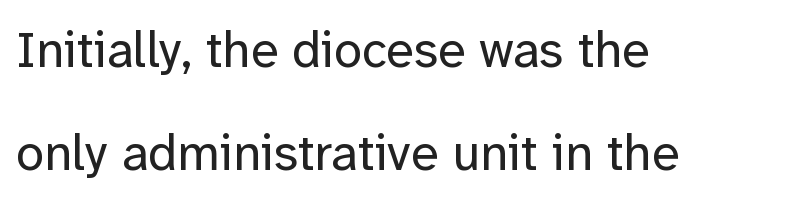
{"serif": "no", "italic": "no", "bold": "no", "weight": "regular", "width": "normal", "stroke_contrast": "low", "x_height": "medium", "monospaced": "no", "underline": "no", "align": "left", "line_spacing": "loose", "line_spacing_ratio": 2.01, "letter_spacing": "normal", "letter_spacing_em": 0.0, "glyph_px": 51}
